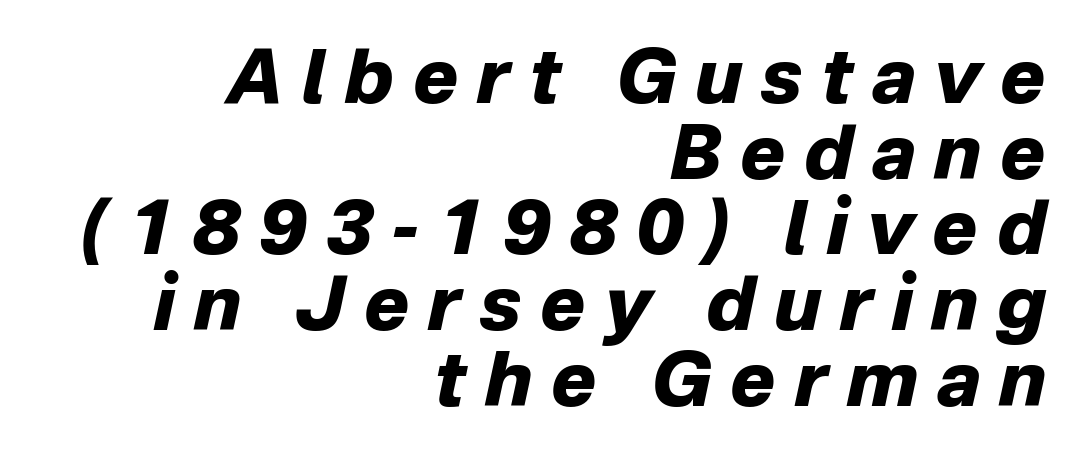
Descenders hang freely into open space. A flush-right, rag-left setting is used for this passage. Chunky letters — that's bold for sure. Baseline-to-baseline distance is barely more than the letter height.
